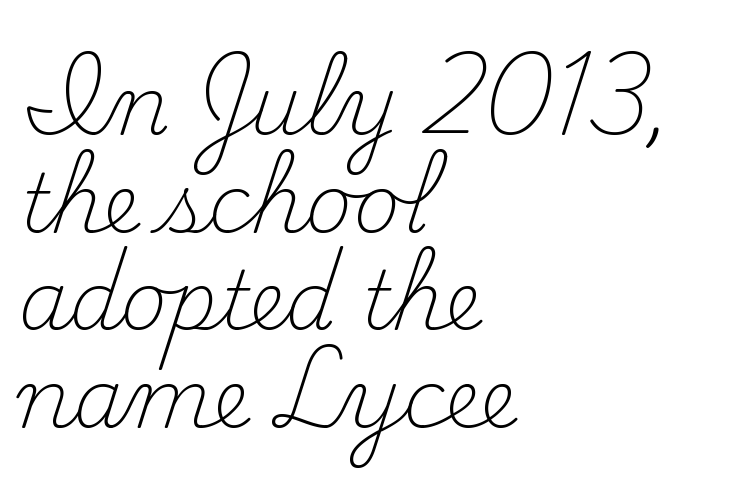
{"serif": "yes", "bold": "no", "weight": "light", "width": "normal", "stroke_contrast": "medium", "x_height": "small", "monospaced": "no", "underline": "no", "align": "left", "line_spacing_ratio": 1.22, "letter_spacing": "normal", "letter_spacing_em": 0.0, "glyph_px": 80}
